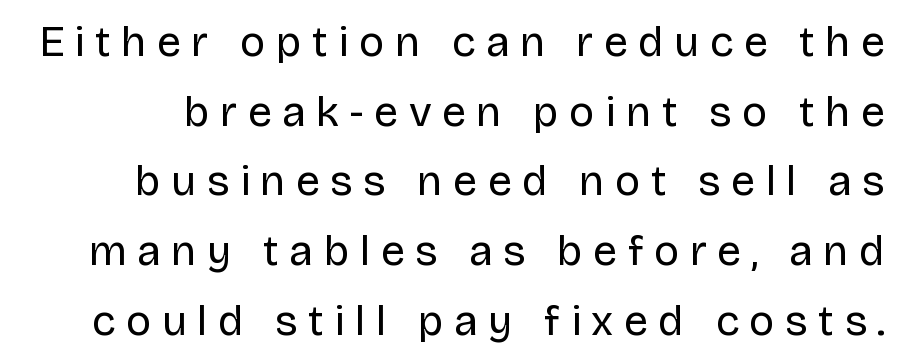
The image shows 43 px regular-weight sans-serif type, upright; set normal line spacing (1.62x), unusually wide letter spacing (+0.24 em), not underlined; low stroke contrast and a large x-height.
